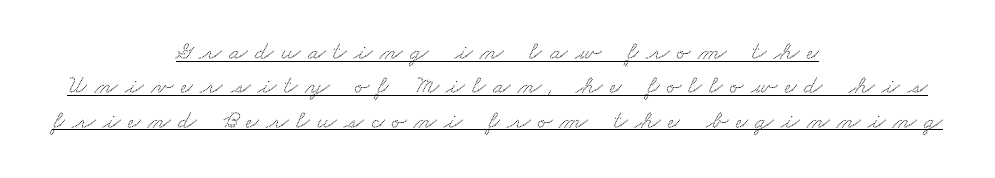
These lines have a slow, spaced-out rhythm from letter to letter. Casual observation: everything's sitting right in the middle. Underlining? Definitely there. Horizontal bands of white between lines are of average thickness.
